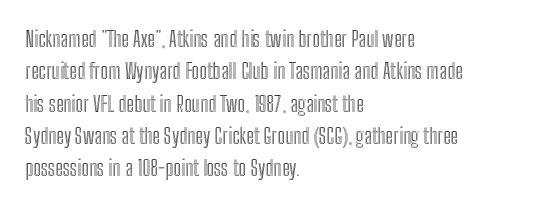
Q: Is the text italic (slanted)? A: No, it is upright.
Q: Is the text underlined? A: No.
Q: How is the paragraph aligned? A: Left-aligned.
Q: Is the spacing between letters normal or unusually wide? A: Normal.
Q: Is the spacing between lines tight, normal or loose? A: Normal.
